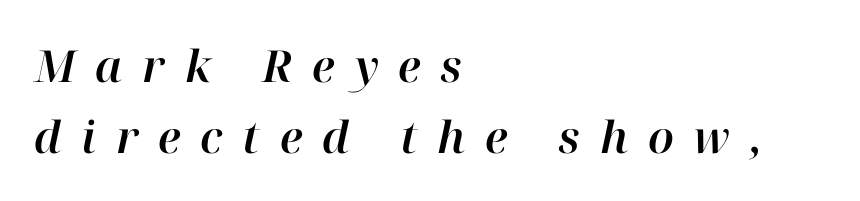
The image shows 44 px text type, italic (leaning right); set left-aligned, normal line spacing (1.62x), unusually wide letter spacing (+0.45 em), not underlined; high stroke contrast and a medium x-height.
